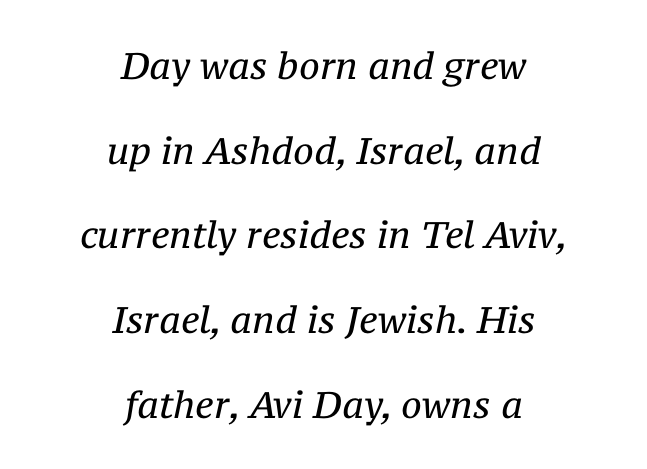
Q: Is the text bold? A: No.
Q: Is the text italic (slanted)? A: Yes, it leans right by about 12 degrees.
Q: Is the typeface a serif or a sans-serif typeface? A: Serif.
Q: Is the text underlined? A: No.
Q: How is the paragraph aligned? A: Centered.
Q: Is the spacing between letters normal or unusually wide? A: Normal.
Q: Is the spacing between lines tight, normal or loose? A: Loose.
Q: Width (condensed, normal, or wide)? A: Normal.
Q: Stroke contrast? A: Medium.
Q: x-height? A: Medium.
Q: Monospaced? A: No.
